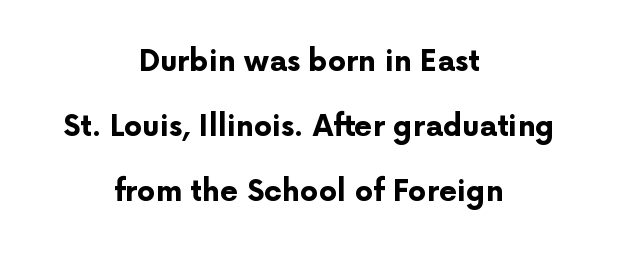
Q: Is the text bold? A: Yes.
Q: Is the text italic (slanted)? A: No, it is upright.
Q: Is the typeface a serif or a sans-serif typeface? A: Sans-serif.
Q: Is the text underlined? A: No.
Q: How is the paragraph aligned? A: Centered.
Q: Is the spacing between letters normal or unusually wide? A: Normal.
Q: Is the spacing between lines tight, normal or loose? A: Loose.
Q: Width (condensed, normal, or wide)? A: Normal.
Q: Stroke contrast? A: Low.
Q: x-height? A: Medium.
Q: Monospaced? A: No.
